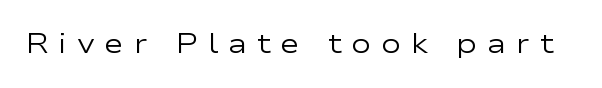
Q: Is the text bold? A: No.
Q: Is the text italic (slanted)? A: No, it is upright.
Q: Is the text underlined? A: No.
Q: Is the spacing between letters normal or unusually wide? A: Unusually wide.
